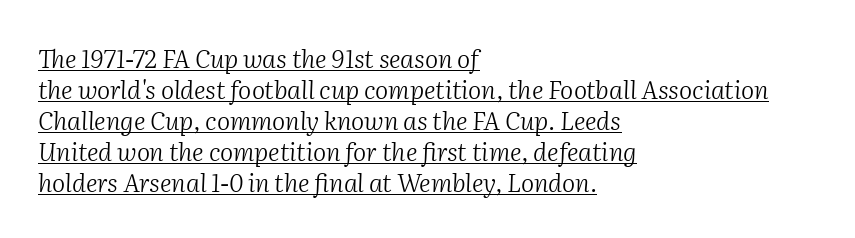
{"italic": "yes", "lean": "right", "slant_degrees": 2, "bold": "no", "underline": "yes", "align": "left", "line_spacing_ratio": 1.24, "letter_spacing": "normal", "letter_spacing_em": 0.0, "glyph_px": 25}
